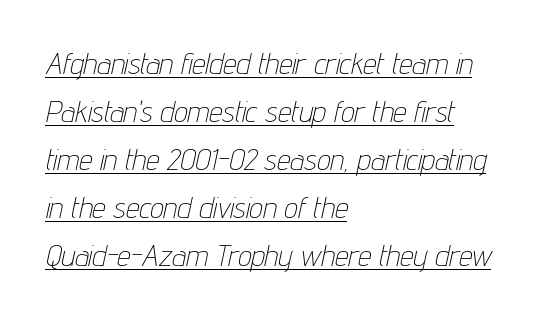
Q: Is the text bold? A: No.
Q: Is the text italic (slanted)? A: Yes, it leans right by about 12 degrees.
Q: Is the text underlined? A: Yes.
Q: How is the paragraph aligned? A: Left-aligned.
Q: Is the spacing between letters normal or unusually wide? A: Normal.
Q: Is the spacing between lines tight, normal or loose? A: Normal.
Q: Width (condensed, normal, or wide)? A: Condensed.
Q: Stroke contrast? A: Low.
Q: x-height? A: Medium.
Q: Monospaced? A: No.
